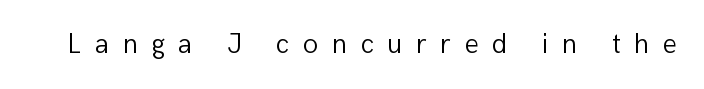
The passage shown has open, widely tracked lettering throughout. Do the letters lean? They stand straight. Is this a fixed-width face? No — the glyphs have proportional, varying widths. Each row of text sits above clean, open space. The typesetting does not lean heavy: it is not bold. To sum up the face: it is a sans, with no serifs.
